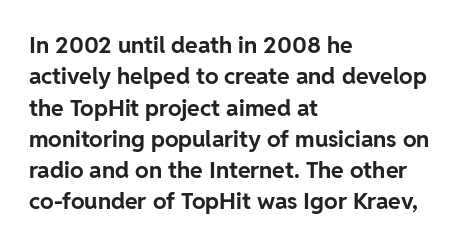
If you drew a line through each stem, it would be perfectly vertical. The face used here has the dense, thick strokes of a bold. All the whitespace from short lines collects on the right. Observe the ordinary spacing: letters are neighbours, not strangers. Rule under the text: the space is simply empty.
